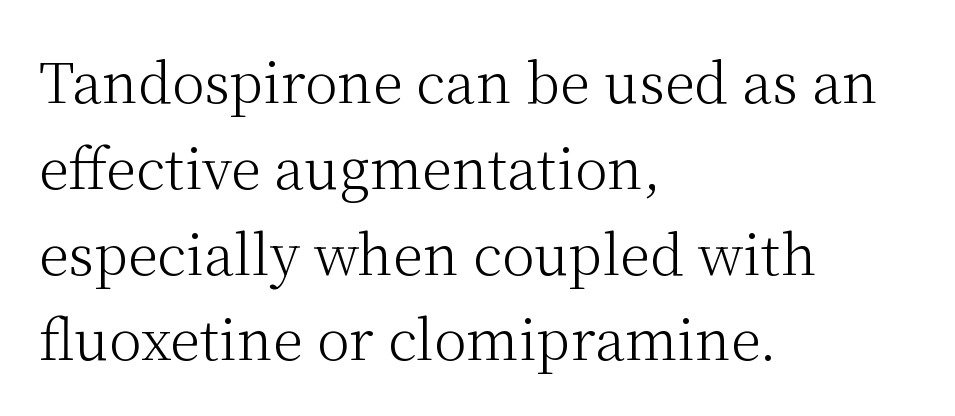
Q: Is the text bold? A: No.
Q: Is the text italic (slanted)? A: No, it is upright.
Q: Is the typeface a serif or a sans-serif typeface? A: Serif.
Q: Is the text underlined? A: No.
Q: How is the paragraph aligned? A: Left-aligned.
Q: Is the spacing between letters normal or unusually wide? A: Normal.
Q: Is the spacing between lines tight, normal or loose? A: Normal.
Q: Width (condensed, normal, or wide)? A: Normal.
Q: Stroke contrast? A: Medium.
Q: x-height? A: Medium.
Q: Monospaced? A: No.
